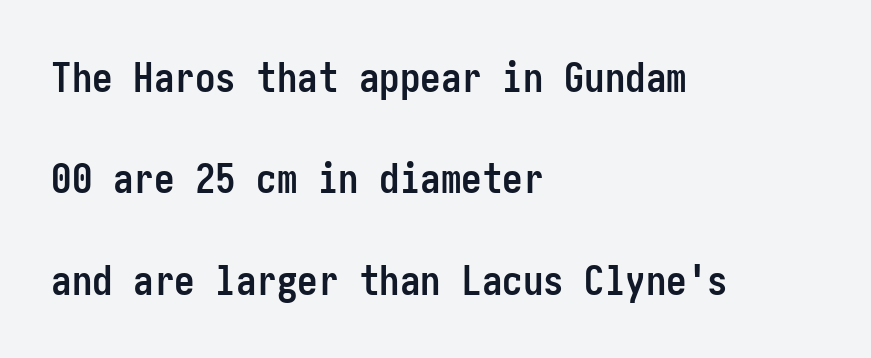
Q: Is the text bold? A: Yes.
Q: Is the text italic (slanted)? A: No, it is upright.
Q: Is the typeface a serif or a sans-serif typeface? A: Sans-serif.
Q: Is the text underlined? A: No.
Q: How is the paragraph aligned? A: Left-aligned.
Q: Is the spacing between letters normal or unusually wide? A: Normal.
Q: Is the spacing between lines tight, normal or loose? A: Loose.
Q: Width (condensed, normal, or wide)? A: Condensed.
Q: Stroke contrast? A: Low.
Q: x-height? A: Medium.
